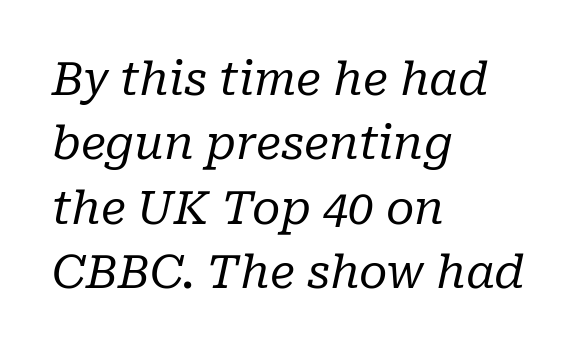
The image shows 46 px regular-weight serif type, italic (leaning right); set left-aligned, normal line spacing (1.4x), normal letter spacing, not underlined; low stroke contrast and a medium x-height.
